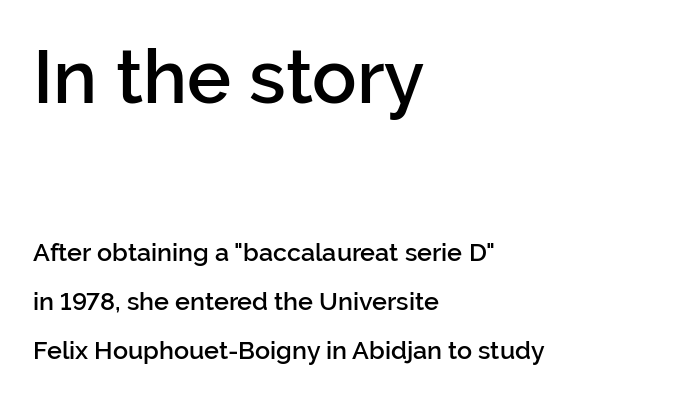
The image shows 74 px semibold sans-serif type, upright; set left-aligned, loose line spacing (1.96x), normal letter spacing, not underlined; the first (top) block is 2.96x larger; low stroke contrast and a medium x-height.
